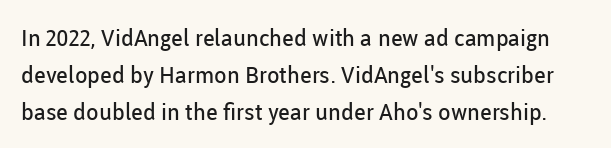
Words appear dense and cohesive because spacing is normal. On a weight scale, this lands at 450 or below. One glance says typical: line gaps are just what's usual. The axis of the letterforms is exactly vertical.
